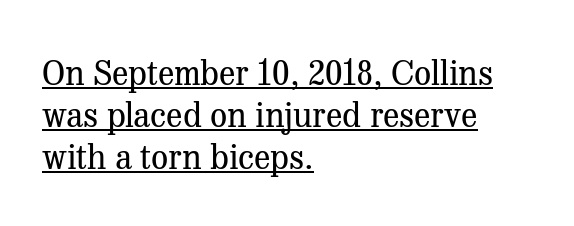
The image shows 34 px regular-weight serif type, upright; set left-aligned, line spacing 1.23x, normal letter spacing, underlined; medium stroke contrast and a medium x-height.
